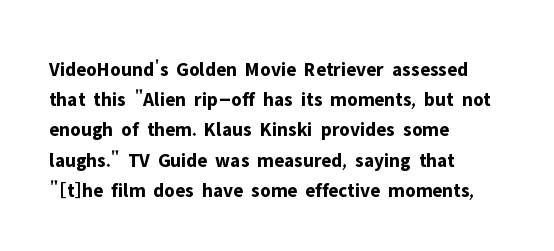
{"italic": "no", "bold": "yes", "underline": "no", "align": "left", "line_spacing": "normal", "line_spacing_ratio": 1.51, "letter_spacing": "normal", "letter_spacing_em": 0.0, "glyph_px": 20}
